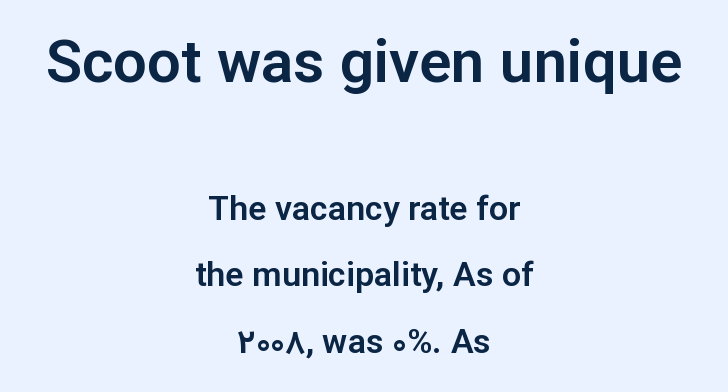
The foot of each line stays bare and open. Tall strokes in this sample are plumb rather than angled. The rendering positions every line midway between the sides. The designer dialed line spacing up above the default.
